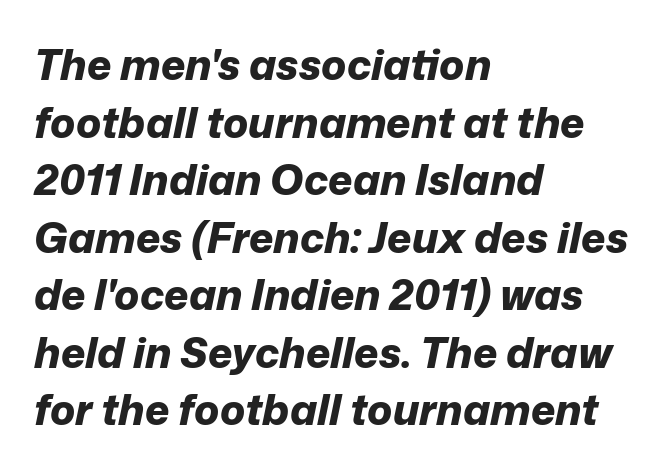
The image shows 42 px bold type, italic (leaning right); set left-aligned, normal line spacing (1.37x), normal letter spacing, not underlined; low stroke contrast and a medium x-height.
